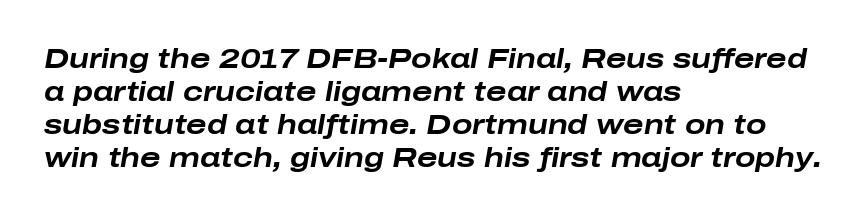
The image shows 27 px bold type, italic (leaning right); set left-aligned, line spacing 1.22x, normal letter spacing, not underlined.
